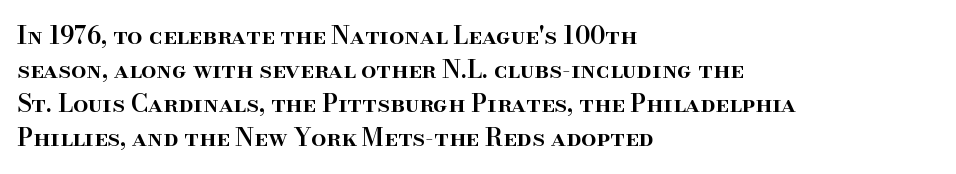
Q: Is the text bold? A: Semi-bold.
Q: Is the text italic (slanted)? A: No, it is upright.
Q: Is the text underlined? A: No.
Q: How is the paragraph aligned? A: Left-aligned.
Q: Is the spacing between letters normal or unusually wide? A: Normal.
Q: Is the spacing between lines tight, normal or loose? A: Normal.
